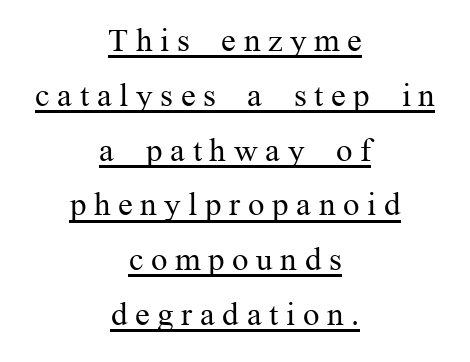
Q: Is the text bold? A: No.
Q: Is the text italic (slanted)? A: No, it is upright.
Q: Is the typeface a serif or a sans-serif typeface? A: Serif.
Q: Is the text underlined? A: Yes.
Q: How is the paragraph aligned? A: Centered.
Q: Is the spacing between letters normal or unusually wide? A: Unusually wide.
Q: Is the spacing between lines tight, normal or loose? A: Normal.
Q: Width (condensed, normal, or wide)? A: Normal.
Q: Stroke contrast? A: Medium.
Q: x-height? A: Medium.
Q: Monospaced? A: No.
